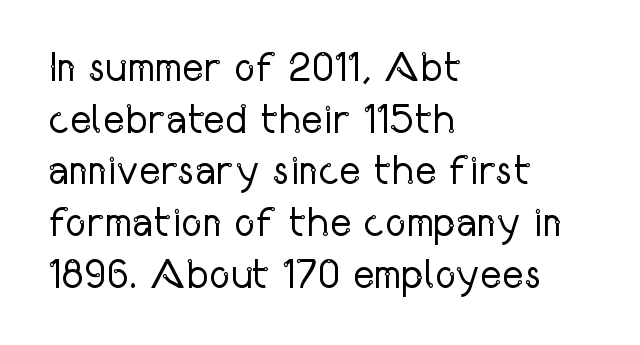
The image shows 41 px regular-weight, condensed sans-serif type, upright; set left-aligned, normal line spacing (1.26x), normal letter spacing, not underlined; low stroke contrast and a medium x-height.
